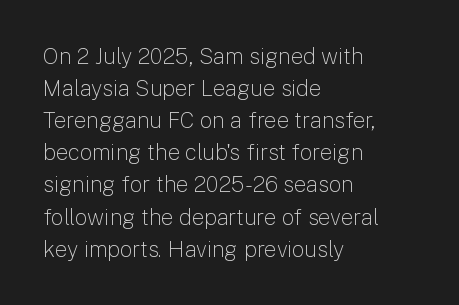
Q: Is the text bold? A: No.
Q: Is the text italic (slanted)? A: No, it is upright.
Q: Is the text underlined? A: No.
Q: How is the paragraph aligned? A: Left-aligned.
Q: Is the spacing between letters normal or unusually wide? A: Normal.
Q: Is the spacing between lines tight, normal or loose? A: Normal.
